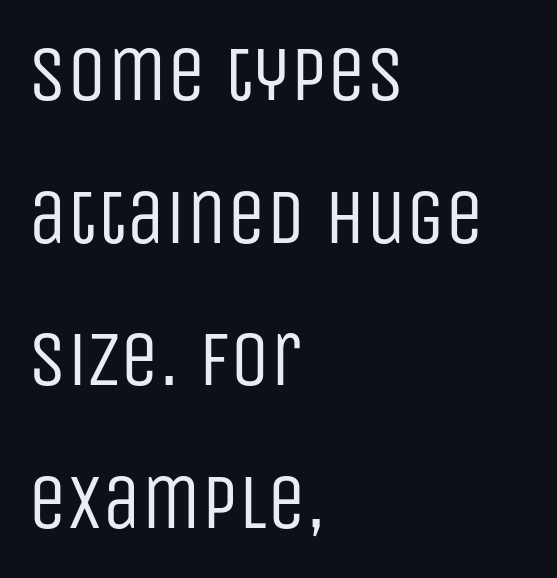
Varying glyph widths throughout — classic text-font behaviour. This is roman type, the default non-slanted kind. Layout note: lines flush left. Quick note: underline off.
